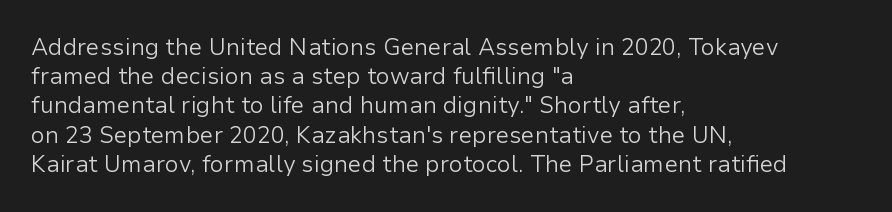
Nothing unusual about the tracking: characters are spaced as the font intends. Caption: multi-line text, flush left, ragged right. How would I describe the line gaps? Plain and ordinary. Unbolded letterforms with no extra heft.
